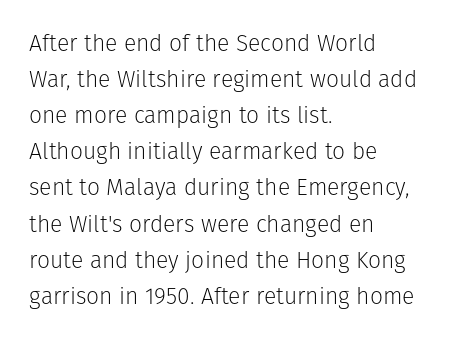
Q: Is the text bold? A: No.
Q: Is the text italic (slanted)? A: No, it is upright.
Q: Is the text underlined? A: No.
Q: How is the paragraph aligned? A: Left-aligned.
Q: Is the spacing between letters normal or unusually wide? A: Normal.
Q: Is the spacing between lines tight, normal or loose? A: Normal.
